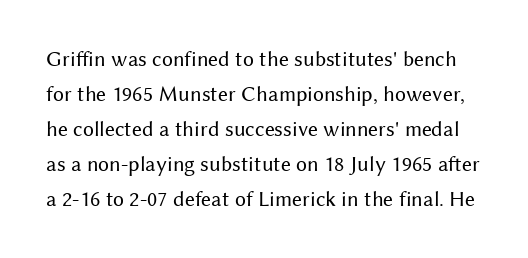
Clear beneath every line of the passage. These lines keep a tight, regular rhythm from letter to letter. No extra ink here — the face is not bold. Rendered with straight, roman letterforms.
